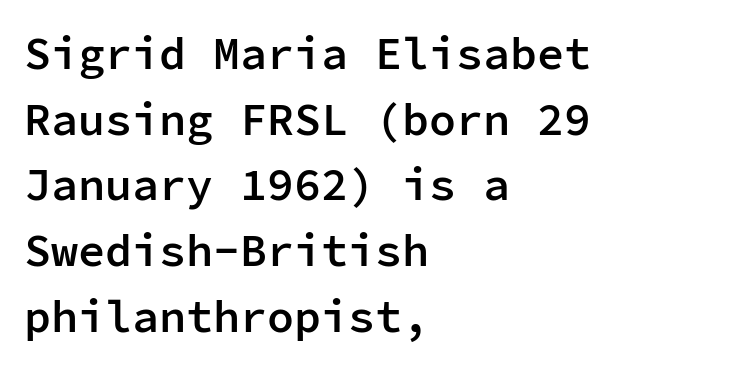
Q: Is the text bold? A: Semi-bold.
Q: Is the text italic (slanted)? A: No, it is upright.
Q: Is the typeface a serif or a sans-serif typeface? A: Sans-serif.
Q: Is the text underlined? A: No.
Q: How is the paragraph aligned? A: Left-aligned.
Q: Is the spacing between letters normal or unusually wide? A: Normal.
Q: Is the spacing between lines tight, normal or loose? A: Normal.
Q: Width (condensed, normal, or wide)? A: Normal.
Q: Stroke contrast? A: Low.
Q: x-height? A: Medium.
Q: Monospaced? A: Yes.
